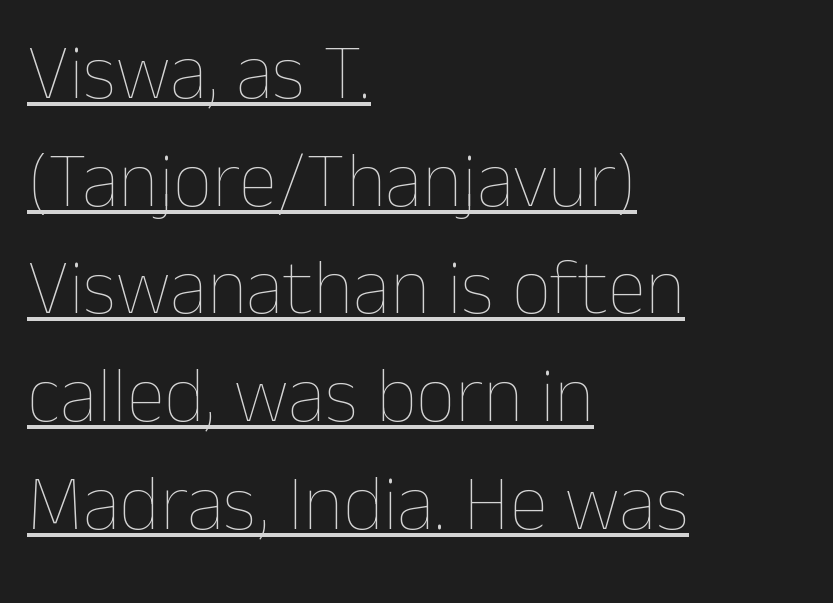
The image shows 78 px thin type, upright; set left-aligned, normal line spacing (1.38x), normal letter spacing, underlined; low stroke contrast and a medium x-height.
